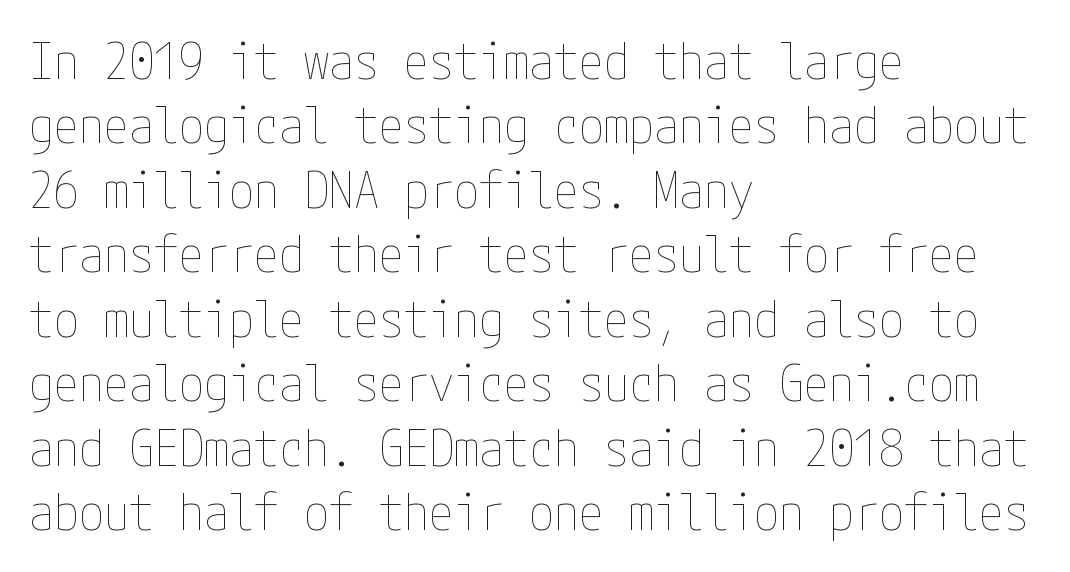
{"italic": "no", "bold": "no", "weight": "thin", "width": "condensed", "stroke_contrast": "low", "x_height": "medium", "underline": "no", "align": "left", "line_spacing": "normal", "line_spacing_ratio": 1.29, "letter_spacing": "normal", "letter_spacing_em": 0.0, "glyph_px": 50}
